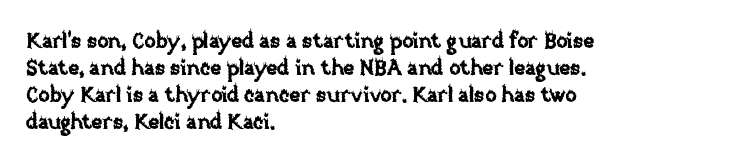
No word sits above an underline. Rendered with straight, roman letterforms. A typesetter would call this leading conventional body-copy spacing. Nothing unusual about the tracking: characters are spaced as the font intends. Line starts are locked; line ends wander.
